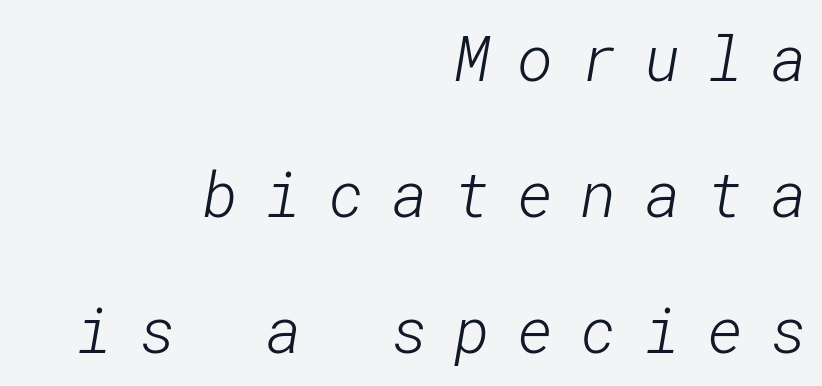
{"serif": "no", "bold": "no", "weight": "light", "width": "normal", "stroke_contrast": "low", "x_height": "medium", "underline": "no", "align": "right", "line_spacing": "loose", "line_spacing_ratio": 2.19, "letter_spacing": "wide", "letter_spacing_em": 0.43, "glyph_px": 62}
